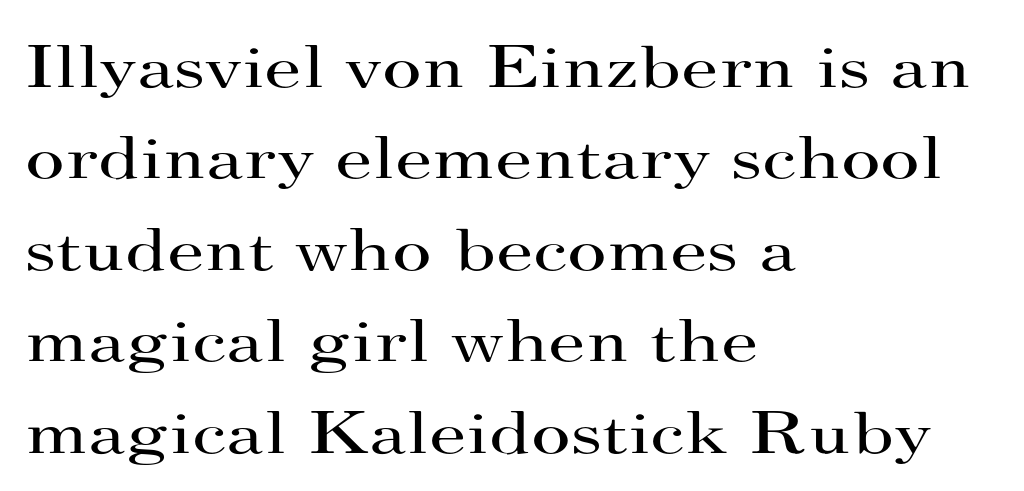
{"serif": "yes", "italic": "no", "bold": "no", "weight": "regular", "width": "wide", "stroke_contrast": "high", "x_height": "small", "monospaced": "no", "underline": "no", "align": "left", "line_spacing": "normal", "line_spacing_ratio": 1.5, "letter_spacing": "normal", "letter_spacing_em": 0.0, "glyph_px": 61}
